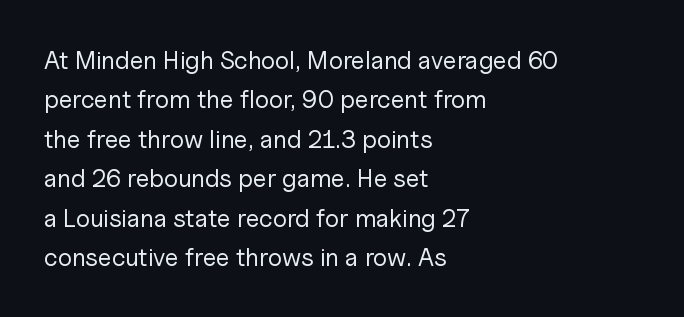
The image shows 25 px text type, upright; set left-aligned, normal line spacing (1.58x), normal letter spacing, not underlined.
